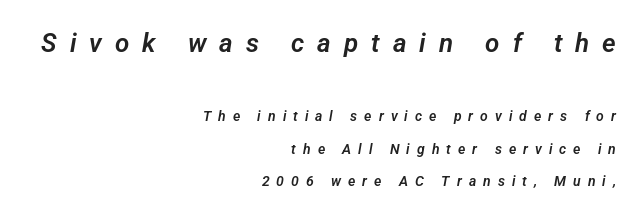
{"underline": "no", "align": "right", "line_spacing": "loose", "line_spacing_ratio": 2.32, "letter_spacing": "wide", "letter_spacing_em": 0.5, "larger_block": "first", "size_ratio": 1.86, "glyph_px": 26}
